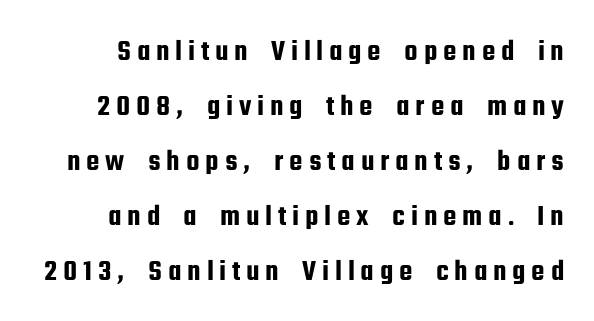
{"serif": "no", "italic": "no", "width": "condensed", "stroke_contrast": "low", "x_height": "medium", "monospaced": "no", "underline": "no", "line_spacing_ratio": 1.83, "glyph_px": 30}
